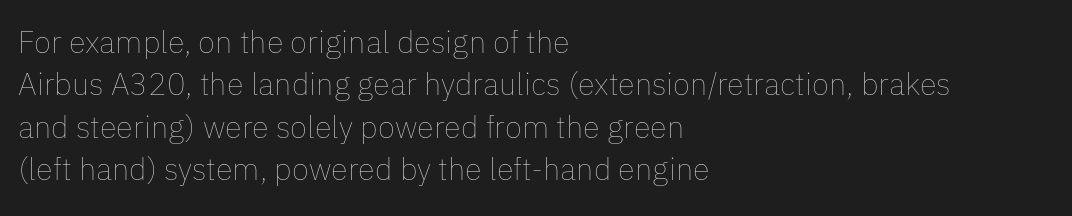
{"italic": "no", "bold": "no", "weight": "thin", "width": "normal", "stroke_contrast": "low", "x_height": "medium", "monospaced": "no", "underline": "no", "align": "left", "line_spacing": "normal", "line_spacing_ratio": 1.37, "letter_spacing": "normal", "letter_spacing_em": 0.0, "glyph_px": 31}
